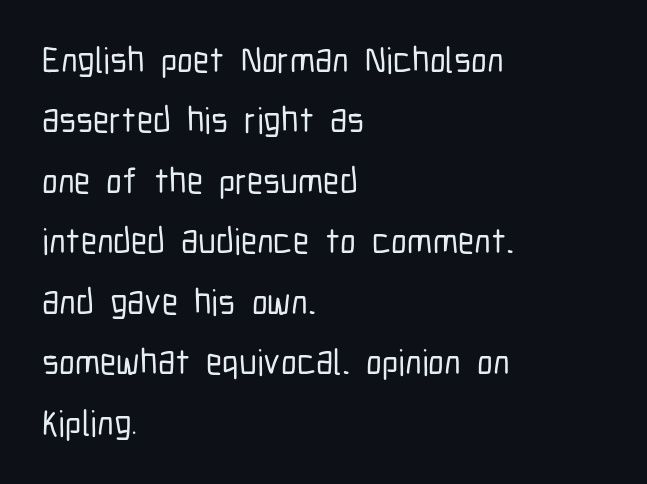
{"serif": "no", "italic": "no", "width": "condensed", "stroke_contrast": "low", "x_height": "medium", "monospaced": "no", "underline": "no", "align": "left", "line_spacing": "normal", "line_spacing_ratio": 1.68, "letter_spacing": "normal", "letter_spacing_em": 0.0, "glyph_px": 36}
